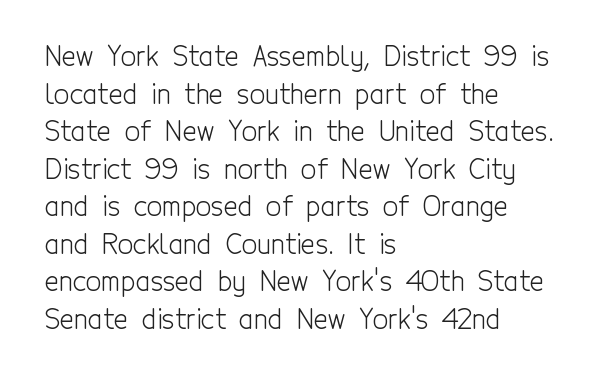
Q: Is the text bold? A: No.
Q: Is the text italic (slanted)? A: No, it is upright.
Q: Is the text underlined? A: No.
Q: How is the paragraph aligned? A: Left-aligned.
Q: Is the spacing between letters normal or unusually wide? A: Normal.
Q: Is the spacing between lines tight, normal or loose? A: Normal.
